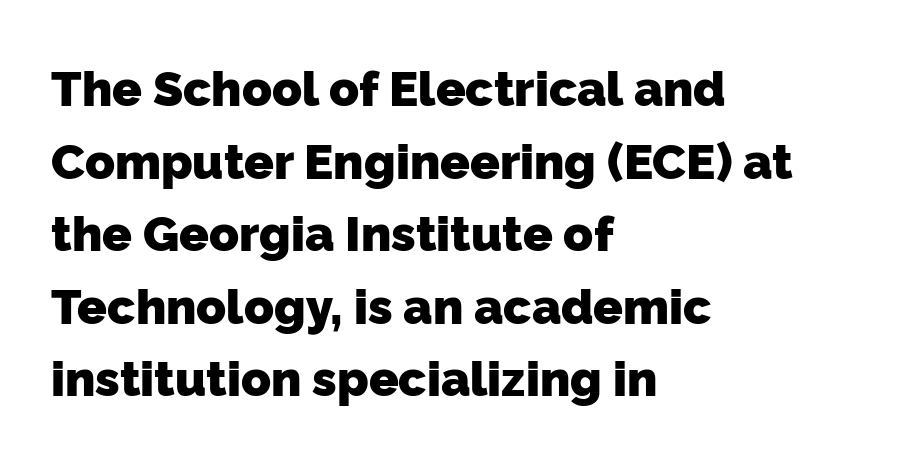
The image shows 49 px heavy sans-serif type; set left-aligned, normal line spacing (1.48x), normal letter spacing, not underlined; low stroke contrast and a medium x-height.
